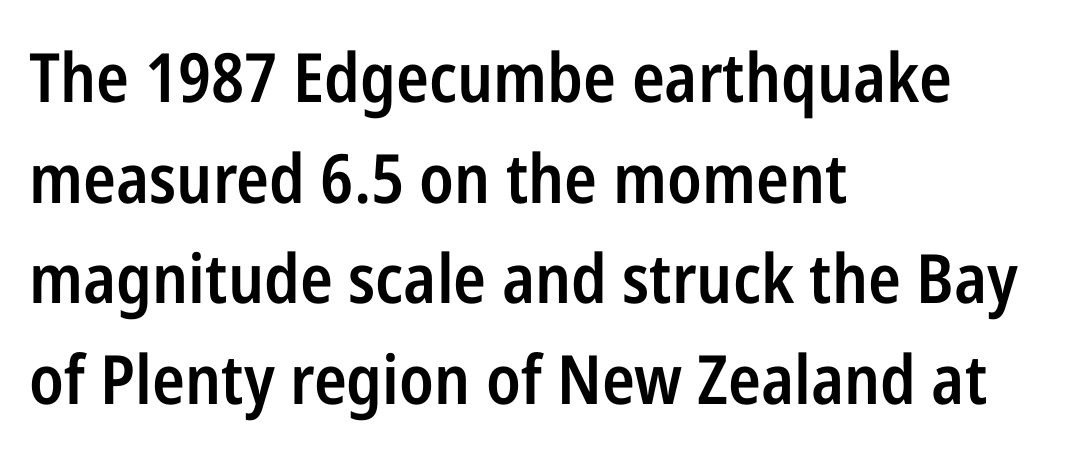
The image shows 68 px semibold, condensed sans-serif type, upright; set left-aligned, normal line spacing (1.48x), normal letter spacing, not underlined; low stroke contrast and a medium x-height.
